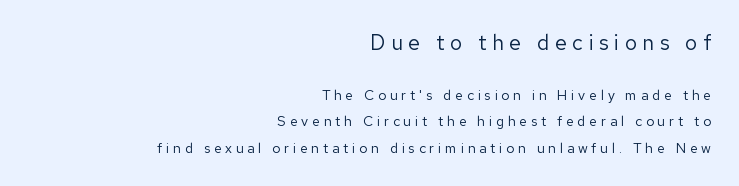
The image shows 21 px text type, upright; set right-aligned, loose line spacing (1.9x), unusually wide letter spacing (+0.27 em), not underlined; the first (top) block is 1.5x larger.
